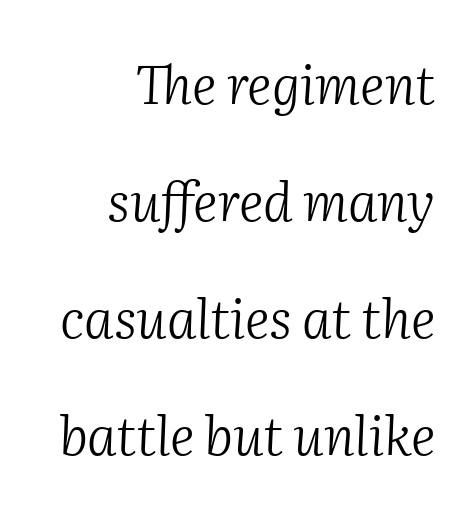
The image shows 53 px light serif type, italic (leaning right); set right-aligned, loose line spacing (2.21x), normal letter spacing, not underlined; medium stroke contrast and a medium x-height.
